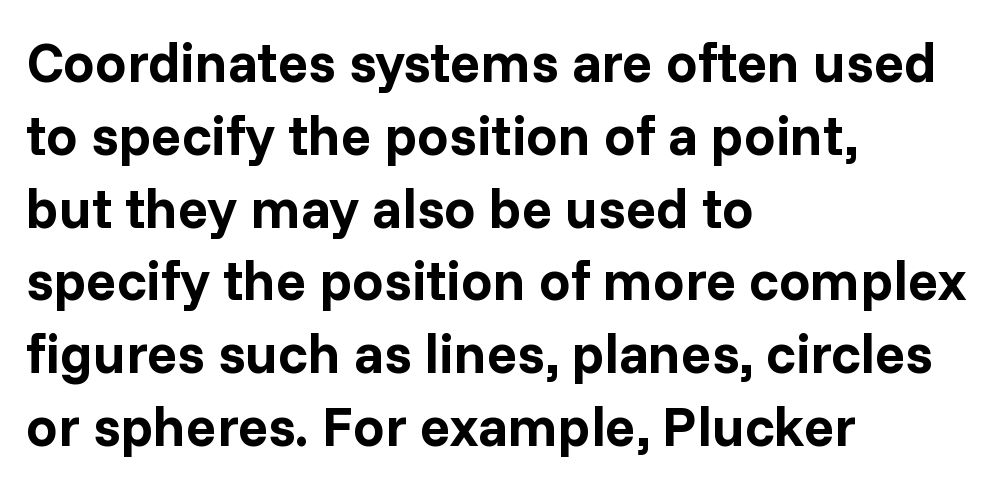
Check under the words: just untouched page. Letter spacing: default. Font category for this specimen: sans-serif. Strokes here are thick enough to call this a true bold. Every row of glyphs begins at an identical x-position on the left.
